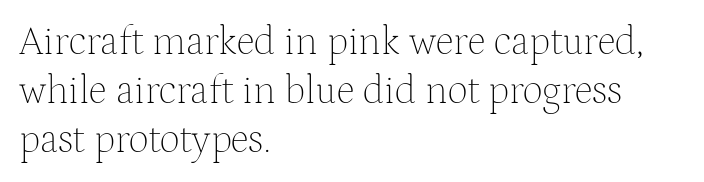
The image shows 40 px thin serif type, upright; set left-aligned, line spacing 1.22x, normal letter spacing, not underlined; medium stroke contrast and a medium x-height.
